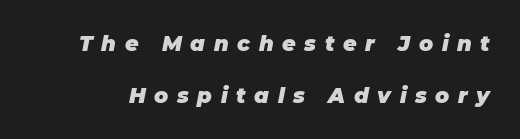
Q: Is the text bold? A: Yes.
Q: Is the text italic (slanted)? A: Yes, it leans right by about 11 degrees.
Q: Is the text underlined? A: No.
Q: Is the spacing between letters normal or unusually wide? A: Unusually wide.
Q: Is the spacing between lines tight, normal or loose? A: Loose.
